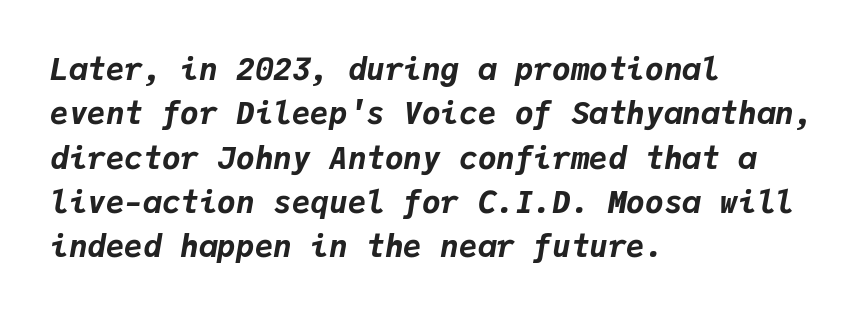
Q: Is the text bold? A: Yes.
Q: Is the text italic (slanted)? A: Yes, it leans right by about 9 degrees.
Q: Is the text underlined? A: No.
Q: How is the paragraph aligned? A: Left-aligned.
Q: Is the spacing between letters normal or unusually wide? A: Normal.
Q: Is the spacing between lines tight, normal or loose? A: Normal.
Q: Width (condensed, normal, or wide)? A: Normal.
Q: Stroke contrast? A: Low.
Q: x-height? A: Medium.
Q: Monospaced? A: Yes.
